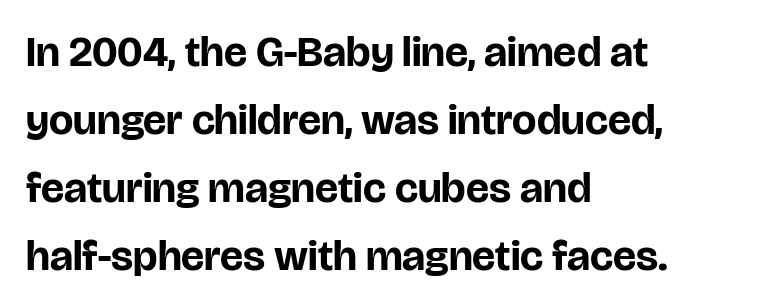
The image shows 43 px bold sans-serif type, upright; set left-aligned, normal line spacing (1.58x), normal letter spacing, not underlined; low stroke contrast and a large x-height.
